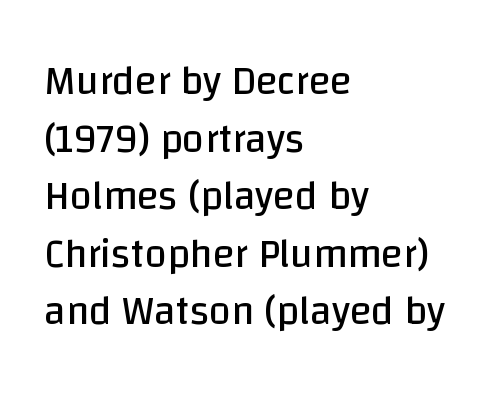
Q: Is the text bold? A: No.
Q: Is the text italic (slanted)? A: No, it is upright.
Q: Is the typeface a serif or a sans-serif typeface? A: Sans-serif.
Q: Is the text underlined? A: No.
Q: How is the paragraph aligned? A: Left-aligned.
Q: Is the spacing between letters normal or unusually wide? A: Normal.
Q: Is the spacing between lines tight, normal or loose? A: Normal.
Q: Width (condensed, normal, or wide)? A: Normal.
Q: Stroke contrast? A: Low.
Q: x-height? A: Large.
Q: Monospaced? A: No.
